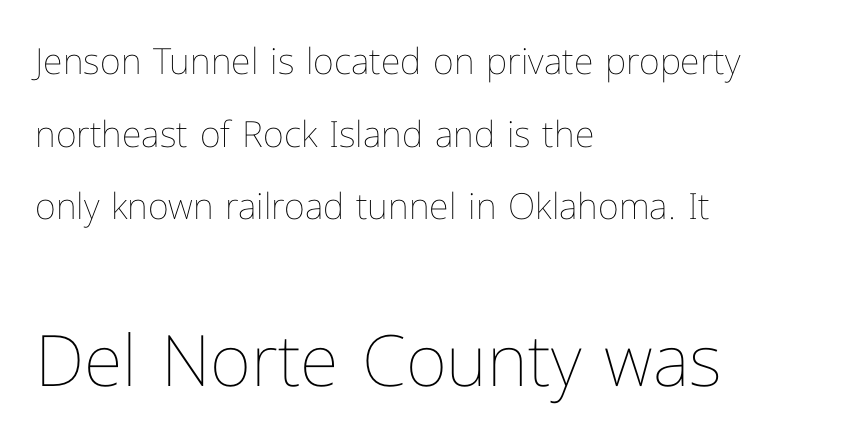
The tracking reads as untouched default to a designer's eye. Horizontally, the lines are justified to the leading edge only. Size contrast runs from small at the top to large at the bottom. The face used here is proportionally spaced, like ordinary book or web type.
